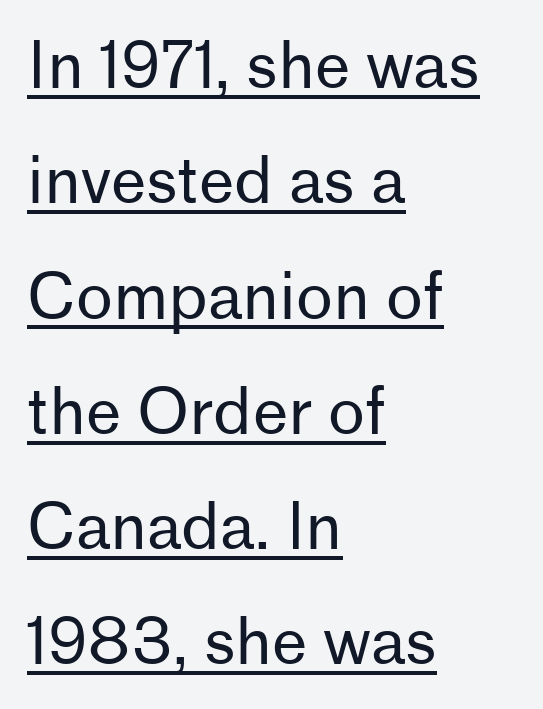
{"serif": "no", "italic": "no", "bold": "no", "weight": "regular", "width": "normal", "stroke_contrast": "low", "x_height": "medium", "monospaced": "no", "underline": "yes", "align": "left", "line_spacing_ratio": 1.83, "letter_spacing": "normal", "letter_spacing_em": 0.0, "glyph_px": 63}
